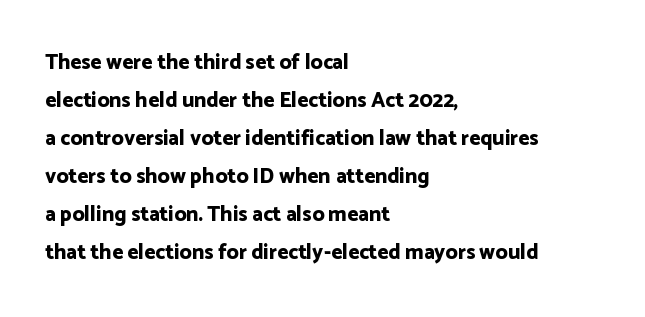
The image shows 21 px bold type, upright; set left-aligned, line spacing 1.81x, normal letter spacing, not underlined.
